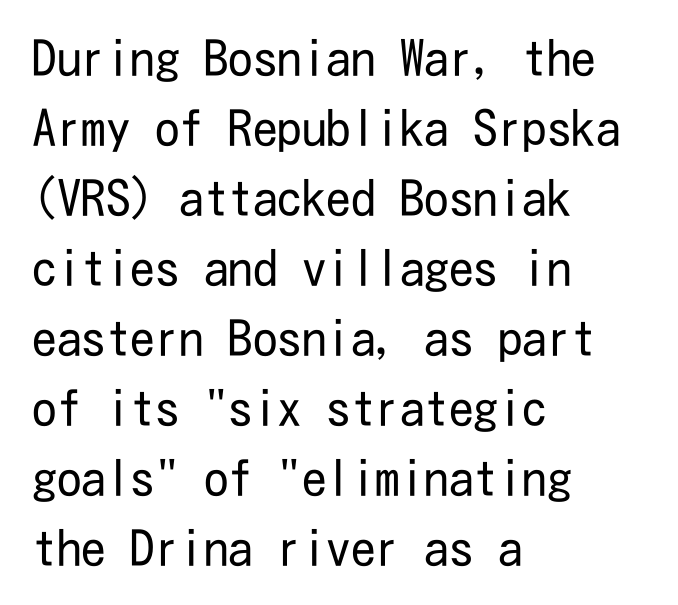
{"serif": "no", "italic": "no", "bold": "no", "weight": "regular", "width": "condensed", "stroke_contrast": "low", "x_height": "medium", "underline": "no", "align": "left", "line_spacing": "normal", "line_spacing_ratio": 1.43, "letter_spacing": "normal", "letter_spacing_em": 0.0, "glyph_px": 49}
